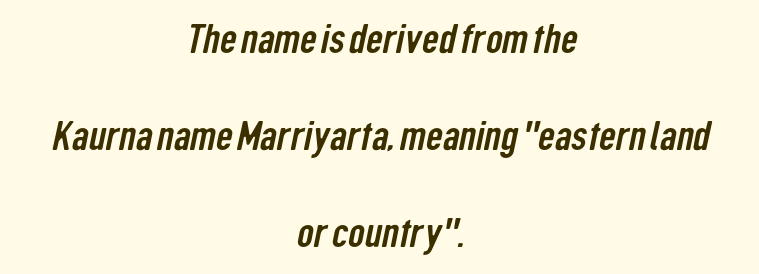
The image shows 41 px condensed sans-serif type; set centered, loose line spacing (2.36x), normal letter spacing, not underlined; low stroke contrast and a medium x-height.
